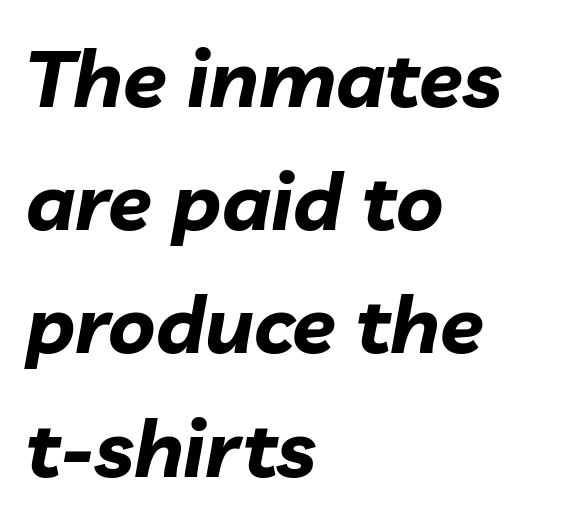
Q: Is the text bold? A: Yes.
Q: Is the text italic (slanted)? A: Yes, it leans right by about 10 degrees.
Q: Is the text underlined? A: No.
Q: How is the paragraph aligned? A: Left-aligned.
Q: Is the spacing between letters normal or unusually wide? A: Normal.
Q: Is the spacing between lines tight, normal or loose? A: Normal.
Q: Width (condensed, normal, or wide)? A: Normal.
Q: Stroke contrast? A: Low.
Q: x-height? A: Medium.
Q: Monospaced? A: No.
